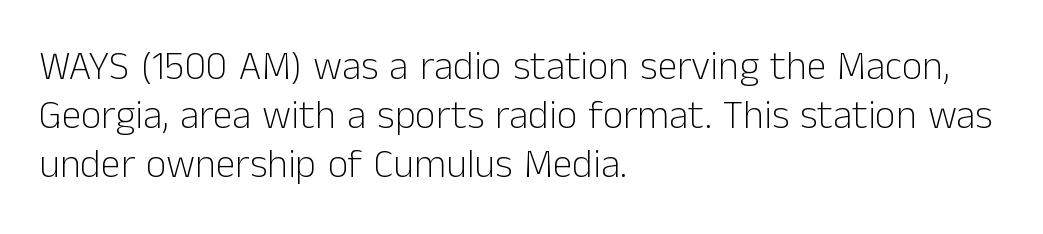
Q: Is the text bold? A: No.
Q: Is the text italic (slanted)? A: No, it is upright.
Q: Is the typeface a serif or a sans-serif typeface? A: Sans-serif.
Q: Is the text underlined? A: No.
Q: How is the paragraph aligned? A: Left-aligned.
Q: Is the spacing between letters normal or unusually wide? A: Normal.
Q: Width (condensed, normal, or wide)? A: Normal.
Q: Stroke contrast? A: Low.
Q: x-height? A: Medium.
Q: Monospaced? A: No.
